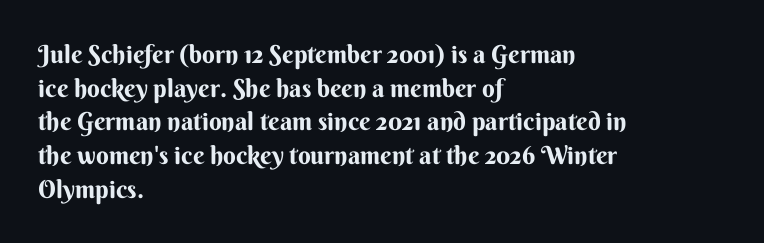
{"italic": "no", "bold": "yes", "underline": "no", "align": "left", "line_spacing": "normal", "line_spacing_ratio": 1.35, "letter_spacing": "normal", "letter_spacing_em": 0.0, "glyph_px": 25}
